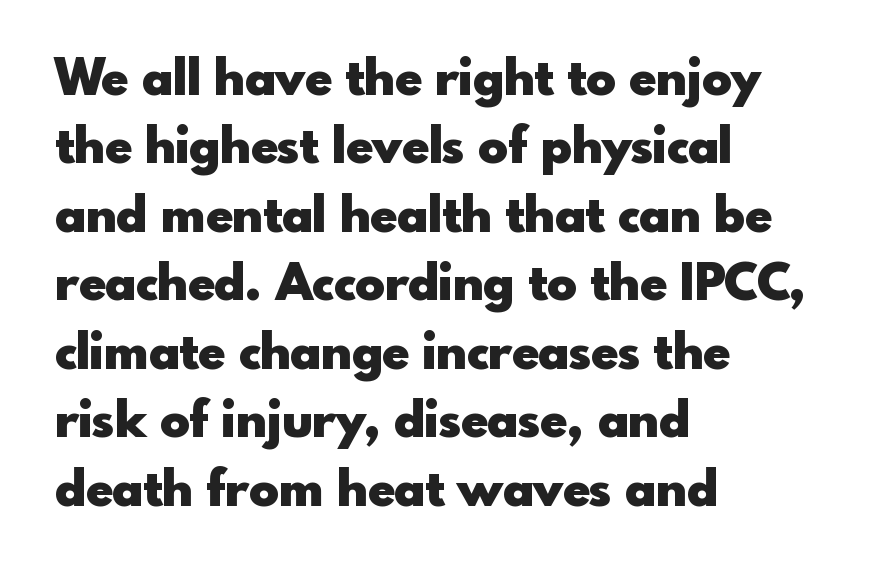
The image shows 50 px heavy sans-serif type, upright; set left-aligned, normal line spacing (1.37x), normal letter spacing, not underlined; a small x-height.
